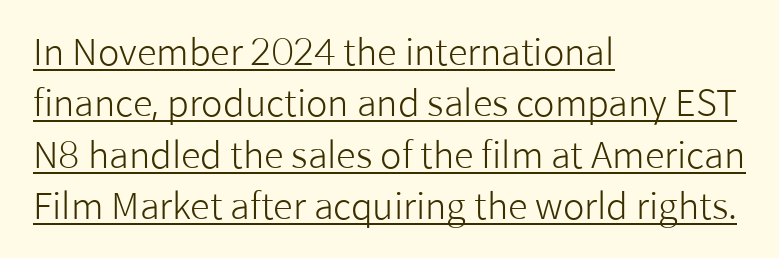
The letters look calm and open, with moderate or lighter stems. Ordinary non-slanted type is in use. Normally led — the rows are evenly, conventionally spaced. Font category for this specimen: sans-serif.
